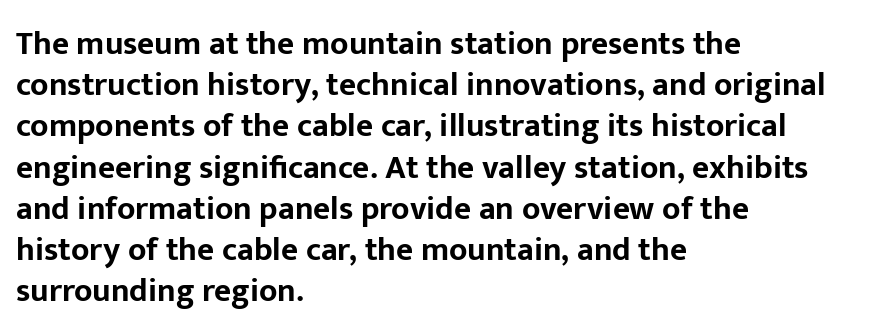
Q: Is the text bold? A: Yes.
Q: Is the text italic (slanted)? A: No, it is upright.
Q: Is the typeface a serif or a sans-serif typeface? A: Sans-serif.
Q: Is the text underlined? A: No.
Q: How is the paragraph aligned? A: Left-aligned.
Q: Is the spacing between letters normal or unusually wide? A: Normal.
Q: Is the spacing between lines tight, normal or loose? A: Normal.
Q: Width (condensed, normal, or wide)? A: Normal.
Q: Stroke contrast? A: Low.
Q: x-height? A: Medium.
Q: Monospaced? A: No.
